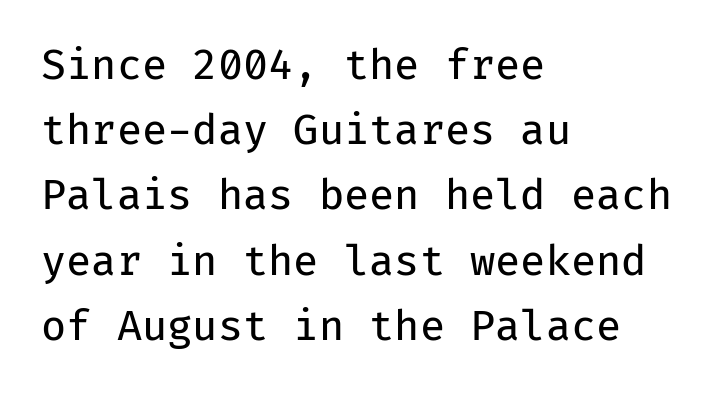
This sample uses plain, unmodified letter spacing. Tall strokes in this sample are plumb rather than angled. Any mark beneath the type? The region is blank. This sample has the even, mechanical cadence of fixed-width lettering. One-word summary of the alignment: left. What kind of face is this? One without serifs — a sans.
